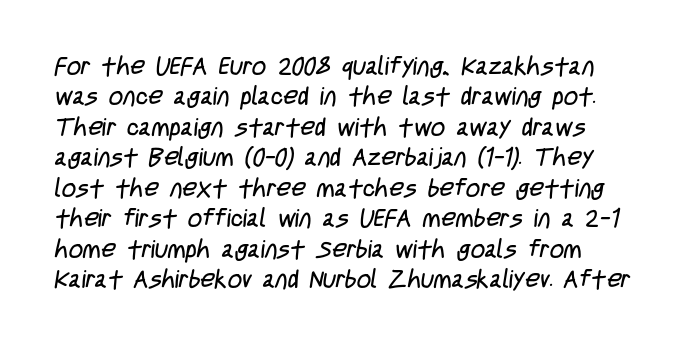
Q: Is the text bold? A: No.
Q: Is the text underlined? A: No.
Q: How is the paragraph aligned? A: Left-aligned.
Q: Is the spacing between letters normal or unusually wide? A: Normal.
